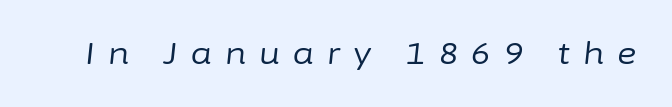
The letters are slanted; this is an italic face. Here the designer chose a conventional face with non-uniform glyph widths. Plain, unruled lines of type. Stems and bowls with no extra thickness — not bold. The gaps between neighbouring characters are conspicuously large.
